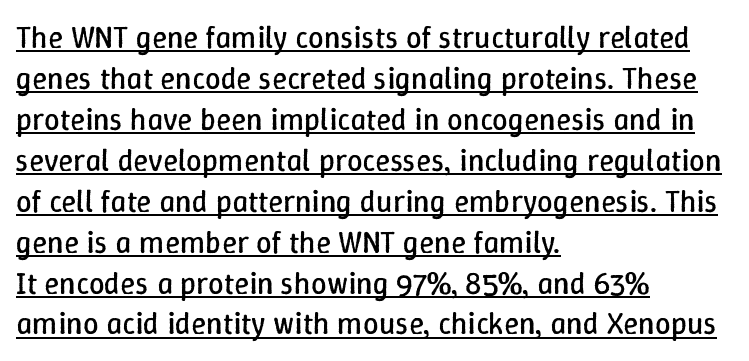
{"italic": "no", "bold": "no", "weight": "regular", "width": "normal", "stroke_contrast": "low", "x_height": "medium", "monospaced": "no", "underline": "yes", "align": "left", "line_spacing": "normal", "line_spacing_ratio": 1.32, "letter_spacing": "normal", "letter_spacing_em": 0.0, "glyph_px": 31}
